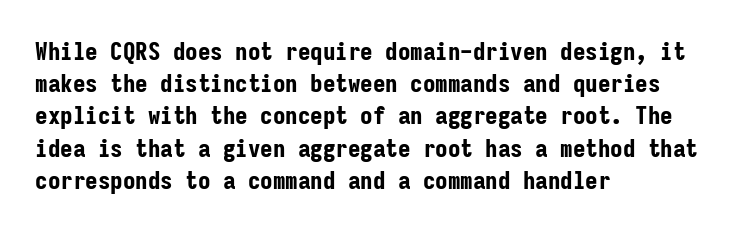
The image shows 25 px bold type, upright; set left-aligned, normal line spacing (1.29x), normal letter spacing, not underlined.
